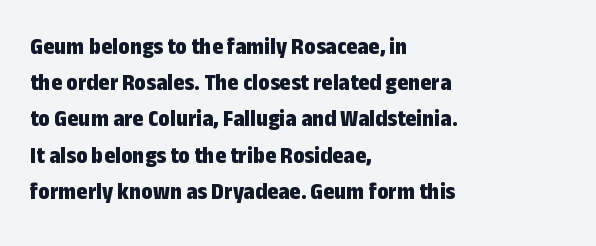
The vertical gap from one line to the next is medium. In terms of posture, this sample is upright. Look at the stroke-to-counter ratio: heavy, a bold. Clear beneath every line of the passage. Casual observation: everything's shoved over to the left. You could call the tracking neutral — neither tight nor loose.
